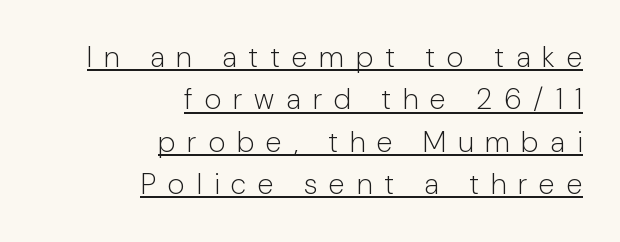
{"serif": "no", "italic": "no", "bold": "no", "weight": "light", "width": "normal", "stroke_contrast": "low", "x_height": "medium", "monospaced": "no", "underline": "yes", "align": "right", "line_spacing": "normal", "line_spacing_ratio": 1.46, "letter_spacing": "wide", "letter_spacing_em": 0.41, "glyph_px": 29}
